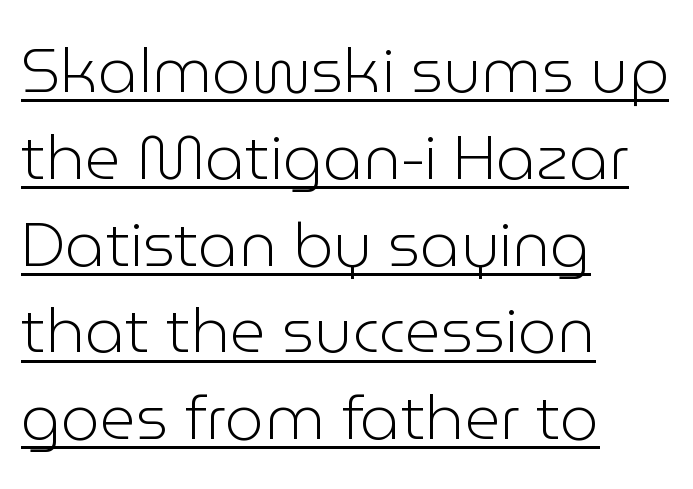
Teacher's note: observe the even left margin — that is flush-left alignment. Each letter's strokes conclude bluntly, with no projecting serifs. These lines sit exactly where default settings would place them. Is this a fixed-width face? No — the glyphs have proportional, varying widths. You can see a thin bar hugging the bottom of the glyphs.
